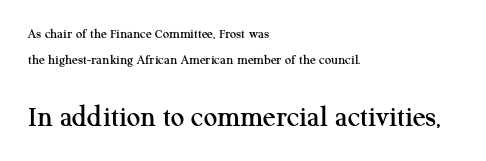
The image shows 30 px serif type, upright; set left-aligned, line spacing 1.88x, normal letter spacing, not underlined; the second (bottom) block is 2.14x larger; medium stroke contrast and a medium x-height.
